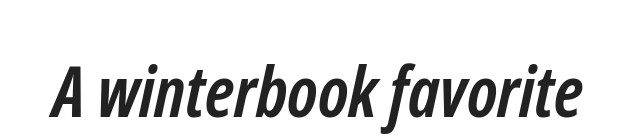
Proportional: the letters do not fall into vertical columns. The glyphs have the mass of a bold cut. Glyph-to-glyph distance matches everyday printed text. Check the space under the baseline: it is left empty. Grotesque or geometric, the face here clearly has no serifs.
